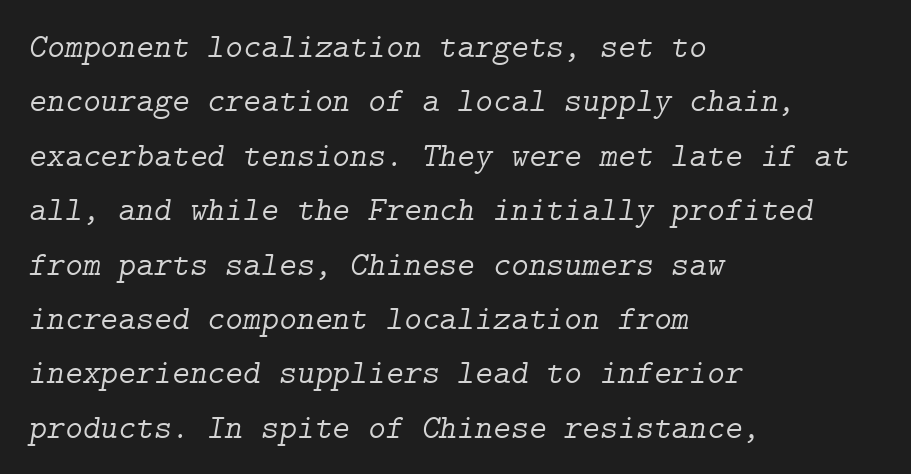
{"serif": "yes", "italic": "yes", "lean": "right", "slant_degrees": 9, "bold": "no", "weight": "light", "width": "normal", "stroke_contrast": "low", "x_height": "medium", "underline": "no", "align": "left", "line_spacing": "normal", "line_spacing_ratio": 1.6, "letter_spacing": "normal", "letter_spacing_em": 0.0, "glyph_px": 34}
